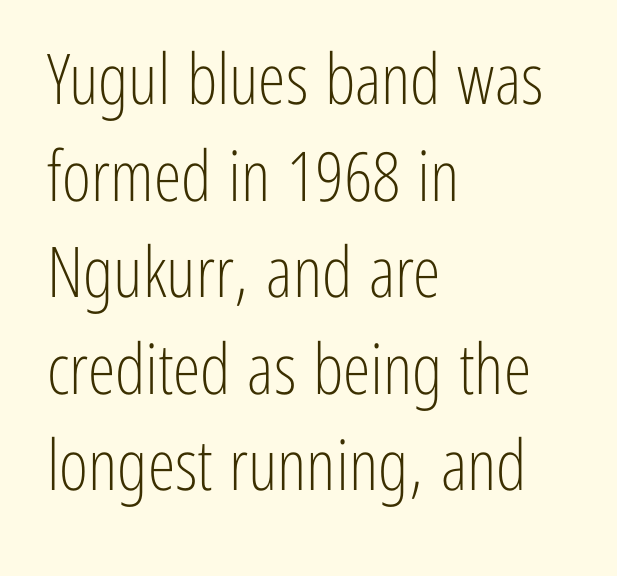
{"serif": "no", "italic": "no", "bold": "no", "weight": "light", "width": "condensed", "stroke_contrast": "low", "x_height": "medium", "monospaced": "no", "underline": "no", "align": "left", "line_spacing": "normal", "line_spacing_ratio": 1.38, "letter_spacing": "normal", "letter_spacing_em": 0.0, "glyph_px": 70}
